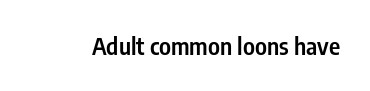
{"italic": "no", "bold": "semi", "underline": "no", "letter_spacing": "normal", "letter_spacing_em": 0.0, "glyph_px": 24}
